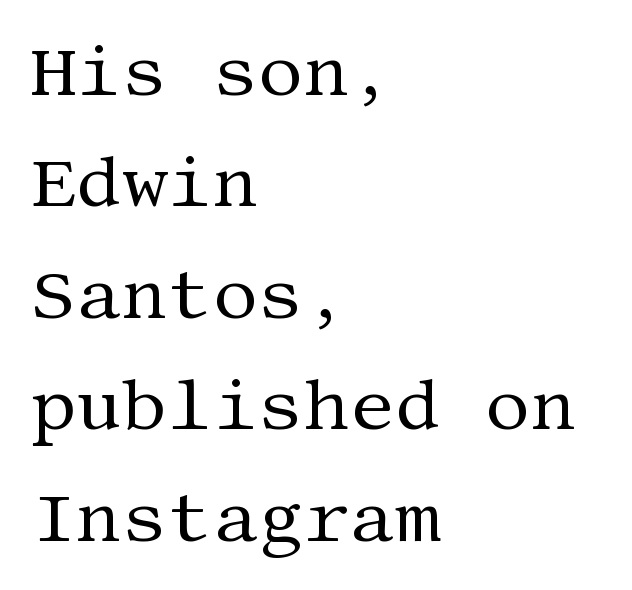
This is roman type, the default non-slanted kind. The space beneath each line is pristine and unruled. The lines sit at an ordinary, default distance from one another. Type style note: has serifs.
